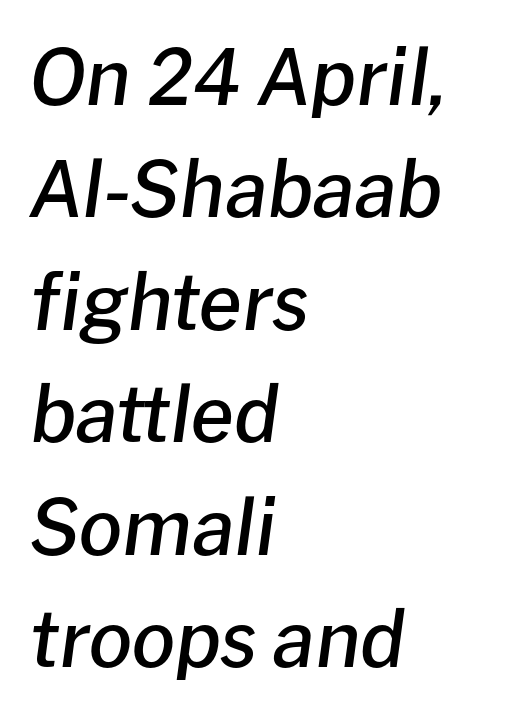
{"italic": "yes", "lean": "right", "slant_degrees": 8, "bold": "semi", "weight": "semibold", "width": "normal", "stroke_contrast": "low", "x_height": "medium", "monospaced": "no", "underline": "no", "align": "left", "line_spacing": "normal", "line_spacing_ratio": 1.46, "letter_spacing": "normal", "letter_spacing_em": 0.0, "glyph_px": 77}
